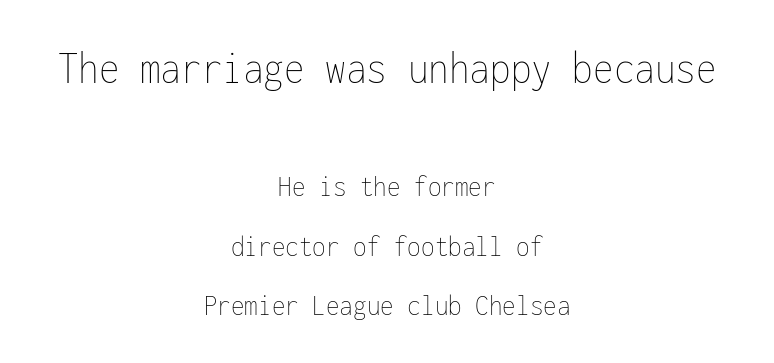
The image shows 47 px thin, condensed type, upright, monospaced; set centered, loose line spacing (1.91x), normal letter spacing, not underlined; the first (top) block is 1.52x larger; low stroke contrast and a medium x-height.
